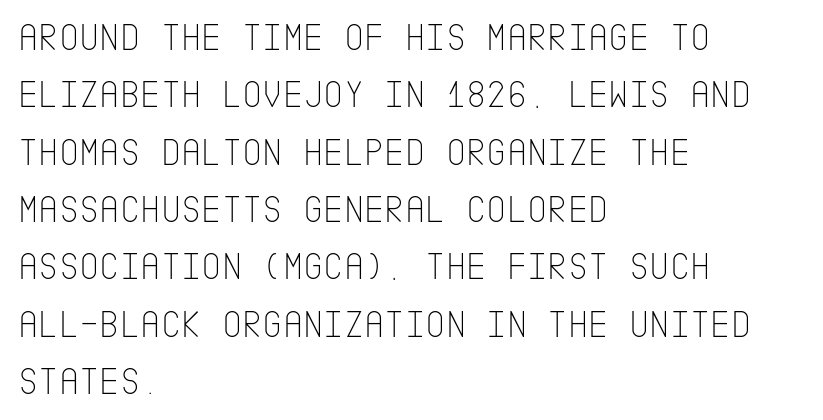
If you drew a ruler down the left edge, every line would touch it. The baseline area is clear. Notice how the stems are strictly vertical — no italics here. Compared with typical body copy, the letter spacing here is the same. I'd call this a sans setting — the letters go barefoot. Nothing heavy about these letters — not bold at all.
